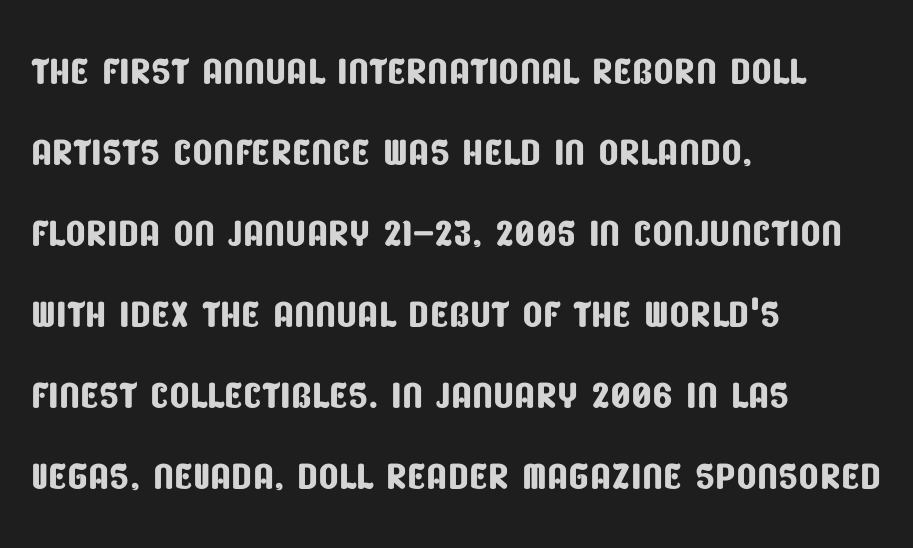
The image shows 53 px condensed sans-serif type; set left-aligned, normal line spacing (1.53x), normal letter spacing, not underlined; low stroke contrast and a large x-height.
